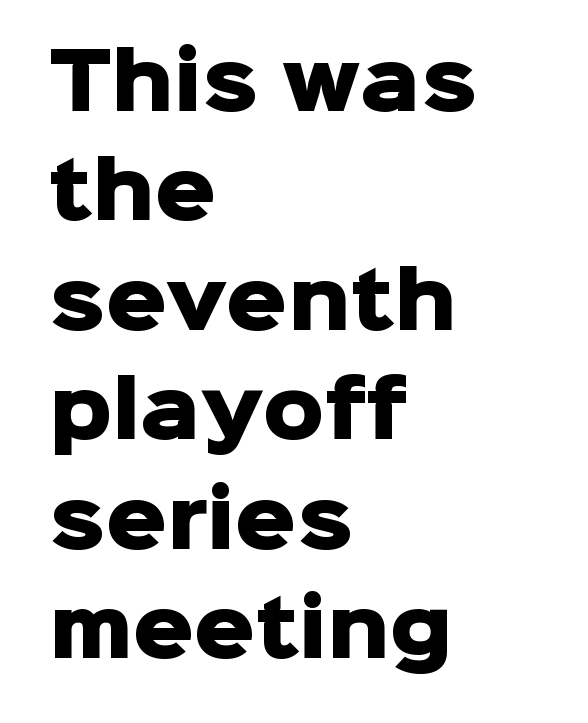
Q: Is the text bold? A: Yes.
Q: Is the text italic (slanted)? A: No, it is upright.
Q: Is the typeface a serif or a sans-serif typeface? A: Sans-serif.
Q: Is the text underlined? A: No.
Q: How is the paragraph aligned? A: Left-aligned.
Q: Is the spacing between letters normal or unusually wide? A: Normal.
Q: Is the spacing between lines tight, normal or loose? A: Normal.
Q: Width (condensed, normal, or wide)? A: Normal.
Q: Stroke contrast? A: Low.
Q: x-height? A: Medium.
Q: Monospaced? A: No.
